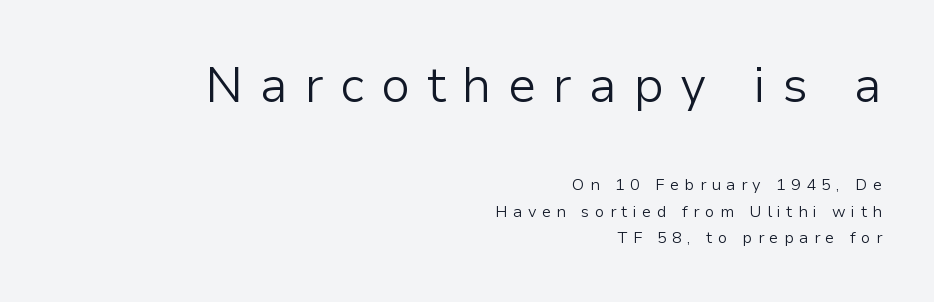
The image shows 49 px light sans-serif type, upright; set right-aligned, normal line spacing (1.67x), unusually wide letter spacing (+0.34 em), not underlined; the first (top) block is 3.06x larger; low stroke contrast and a medium x-height.
